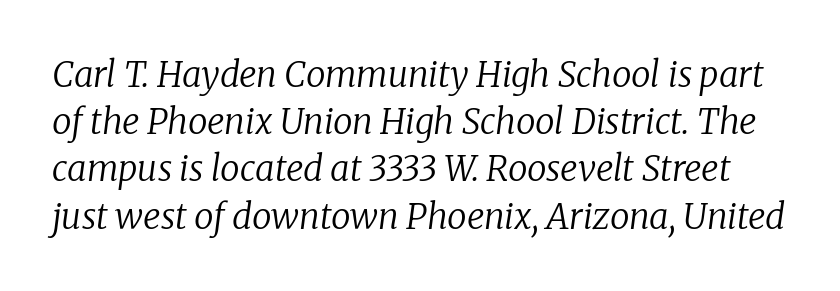
Q: Is the text bold? A: No.
Q: Is the text italic (slanted)? A: Yes, it leans right by about 8 degrees.
Q: Is the typeface a serif or a sans-serif typeface? A: Serif.
Q: Is the text underlined? A: No.
Q: Is the spacing between letters normal or unusually wide? A: Normal.
Q: Is the spacing between lines tight, normal or loose? A: Normal.
Q: Width (condensed, normal, or wide)? A: Normal.
Q: Stroke contrast? A: Low.
Q: x-height? A: Medium.
Q: Monospaced? A: No.
